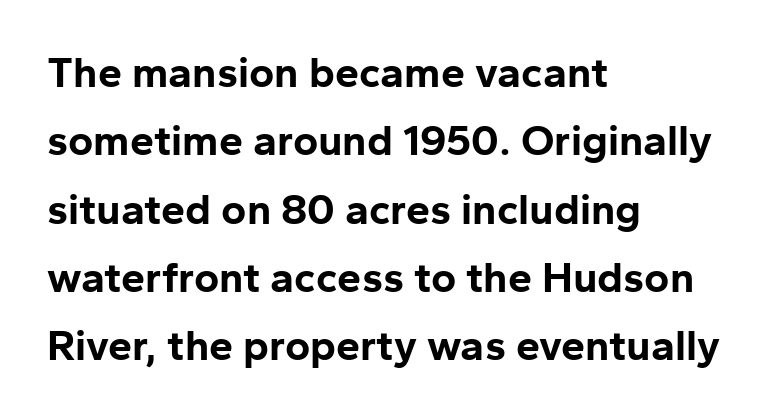
Q: Is the text bold? A: Yes.
Q: Is the text italic (slanted)? A: No, it is upright.
Q: Is the typeface a serif or a sans-serif typeface? A: Sans-serif.
Q: Is the text underlined? A: No.
Q: How is the paragraph aligned? A: Left-aligned.
Q: Is the spacing between letters normal or unusually wide? A: Normal.
Q: Is the spacing between lines tight, normal or loose? A: Normal.
Q: Width (condensed, normal, or wide)? A: Normal.
Q: Stroke contrast? A: Low.
Q: x-height? A: Medium.
Q: Monospaced? A: No.
